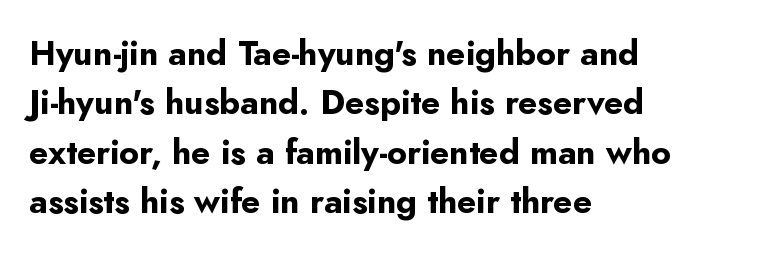
Q: Is the text bold? A: Yes.
Q: Is the text italic (slanted)? A: No, it is upright.
Q: Is the typeface a serif or a sans-serif typeface? A: Sans-serif.
Q: Is the text underlined? A: No.
Q: How is the paragraph aligned? A: Left-aligned.
Q: Is the spacing between letters normal or unusually wide? A: Normal.
Q: Is the spacing between lines tight, normal or loose? A: Normal.
Q: Width (condensed, normal, or wide)? A: Normal.
Q: Stroke contrast? A: Low.
Q: x-height? A: Small.
Q: Monospaced? A: No.
